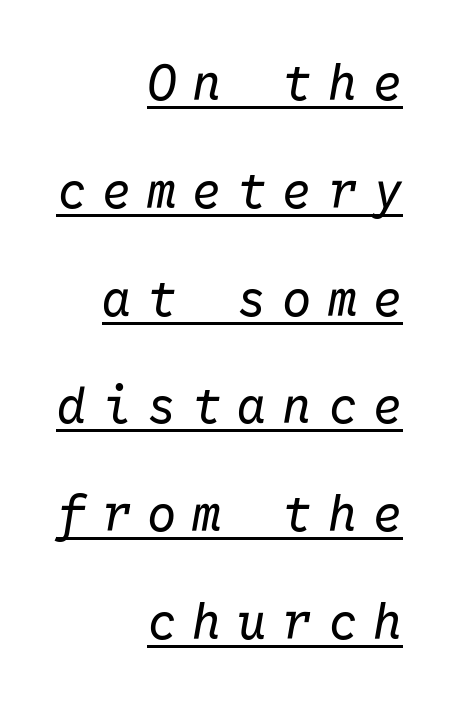
A typesetter would call this leading open, well beyond the default. Spacing verdict: monospaced, one width for all characters. Every character sits at an angle, as italics do. No letter is thick-stroked: the sample isn't bold.
